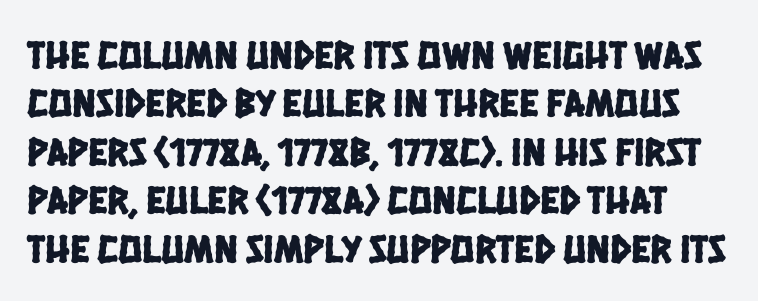
Q: Is the typeface a serif or a sans-serif typeface? A: Sans-serif.
Q: Is the text underlined? A: No.
Q: Is the spacing between letters normal or unusually wide? A: Normal.
Q: Width (condensed, normal, or wide)? A: Condensed.
Q: Stroke contrast? A: Low.
Q: x-height? A: Large.
Q: Monospaced? A: No.
